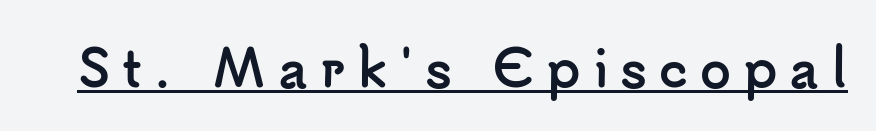
No italicization has been applied; the sample stays upright. To sum up the face: it is a sans, with no serifs. Decoration check: the copy is underlined. Tracking here is generous; glyphs stand well apart from one another. Spacing verdict: proportional, widths tailored to each character. The font is running at its bold setting.
